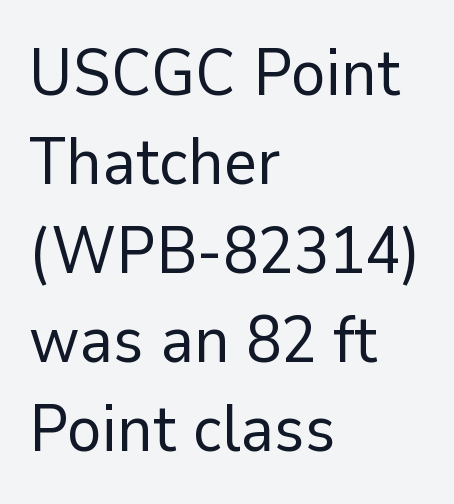
Q: Is the text bold? A: No.
Q: Is the text italic (slanted)? A: No, it is upright.
Q: Is the typeface a serif or a sans-serif typeface? A: Sans-serif.
Q: Is the text underlined? A: No.
Q: How is the paragraph aligned? A: Left-aligned.
Q: Is the spacing between letters normal or unusually wide? A: Normal.
Q: Is the spacing between lines tight, normal or loose? A: Normal.
Q: Width (condensed, normal, or wide)? A: Normal.
Q: Stroke contrast? A: Low.
Q: x-height? A: Medium.
Q: Monospaced? A: No.
